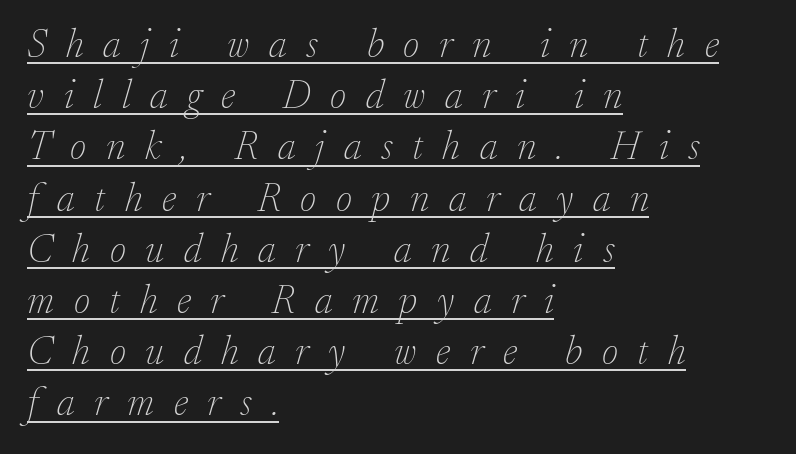
Q: Is the text bold? A: No.
Q: Is the text italic (slanted)? A: Yes, it leans right by about 17 degrees.
Q: Is the typeface a serif or a sans-serif typeface? A: Serif.
Q: Is the text underlined? A: Yes.
Q: How is the paragraph aligned? A: Left-aligned.
Q: Is the spacing between letters normal or unusually wide? A: Unusually wide.
Q: Is the spacing between lines tight, normal or loose? A: Normal.
Q: Width (condensed, normal, or wide)? A: Normal.
Q: Stroke contrast? A: Low.
Q: x-height? A: Small.
Q: Monospaced? A: No.
